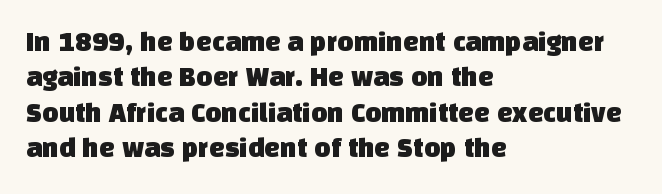
The image shows 28 px sans-serif type; set left-aligned, normal line spacing (1.26x), normal letter spacing, not underlined; low stroke contrast and a large x-height.
